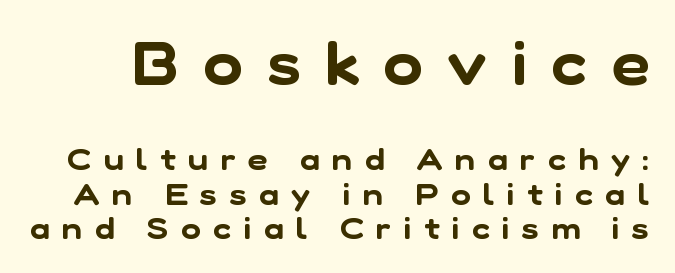
Q: Is the typeface a serif or a sans-serif typeface? A: Sans-serif.
Q: Is the text underlined? A: No.
Q: Is the spacing between letters normal or unusually wide? A: Unusually wide.
Q: Is the spacing between lines tight, normal or loose? A: Tight.
Q: Which block of text is set in a larger size, the first (top) or the second (bottom)? A: The first (top) one.
Q: Width (condensed, normal, or wide)? A: Normal.
Q: Stroke contrast? A: Low.
Q: x-height? A: Medium.
Q: Monospaced? A: No.
